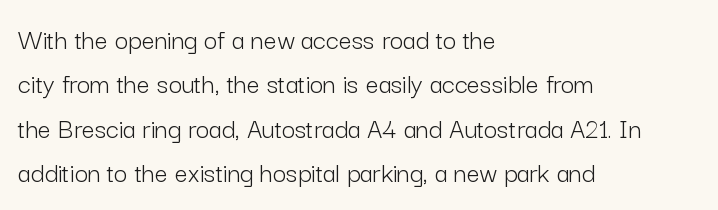
Q: Is the text bold? A: No.
Q: Is the text italic (slanted)? A: No, it is upright.
Q: Is the typeface a serif or a sans-serif typeface? A: Sans-serif.
Q: Is the text underlined? A: No.
Q: How is the paragraph aligned? A: Left-aligned.
Q: Is the spacing between letters normal or unusually wide? A: Normal.
Q: Is the spacing between lines tight, normal or loose? A: Normal.
Q: Width (condensed, normal, or wide)? A: Normal.
Q: Stroke contrast? A: Low.
Q: x-height? A: Medium.
Q: Monospaced? A: No.
